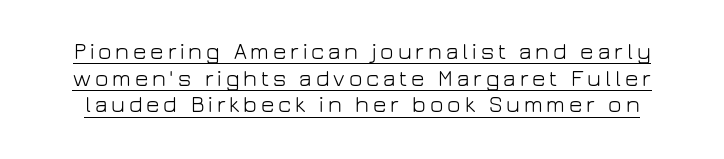
The image shows 23 px text type, upright; set line spacing 1.16x, underlined.
